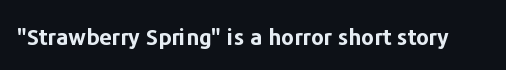
{"italic": "no", "bold": "yes", "underline": "no", "letter_spacing": "normal", "letter_spacing_em": 0.0, "glyph_px": 22}
